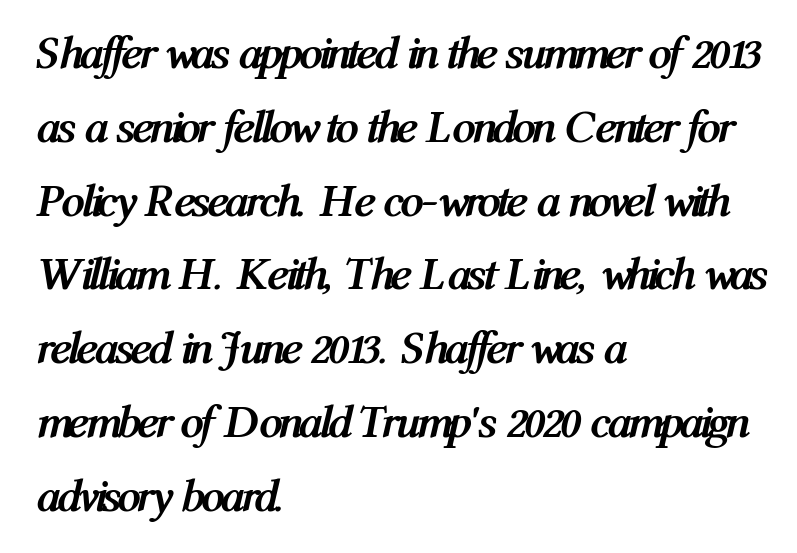
{"italic": "yes", "lean": "right", "slant_degrees": 12, "bold": "yes", "weight": "semibold", "width": "condensed", "stroke_contrast": "medium", "x_height": "medium", "monospaced": "no", "underline": "no", "align": "left", "line_spacing": "normal", "line_spacing_ratio": 1.57, "letter_spacing": "normal", "letter_spacing_em": 0.0, "glyph_px": 47}
